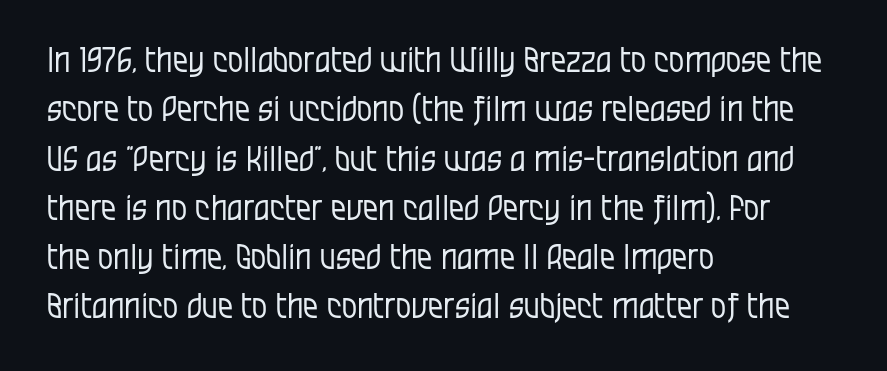
{"serif": "no", "italic": "no", "bold": "no", "weight": "regular", "width": "condensed", "stroke_contrast": "low", "x_height": "large", "monospaced": "no", "underline": "no", "align": "left", "line_spacing": "normal", "line_spacing_ratio": 1.45, "letter_spacing": "normal", "letter_spacing_em": 0.0, "glyph_px": 34}
